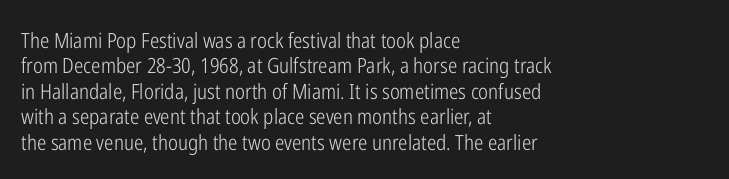
Q: Is the text bold? A: No.
Q: Is the text italic (slanted)? A: No, it is upright.
Q: Is the text underlined? A: No.
Q: How is the paragraph aligned? A: Left-aligned.
Q: Is the spacing between letters normal or unusually wide? A: Normal.
